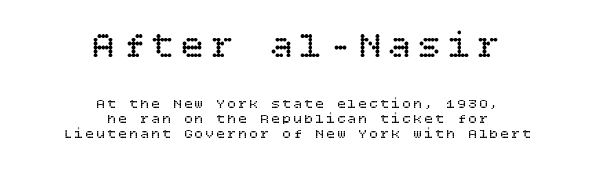
The image shows 38 px regular-weight type, upright; set centered, tight line spacing (1.07x), not underlined; the first (top) block is 2.71x larger; low stroke contrast and a large x-height.
